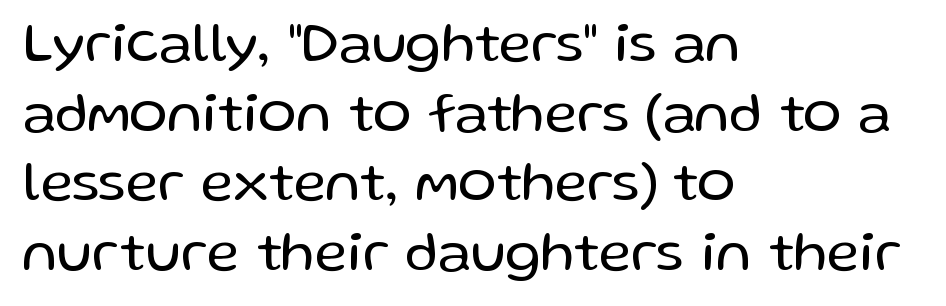
Q: Is the text bold? A: No.
Q: Is the text italic (slanted)? A: No, it is upright.
Q: Is the typeface a serif or a sans-serif typeface? A: Sans-serif.
Q: Is the text underlined? A: No.
Q: How is the paragraph aligned? A: Left-aligned.
Q: Is the spacing between letters normal or unusually wide? A: Normal.
Q: Width (condensed, normal, or wide)? A: Normal.
Q: Stroke contrast? A: Low.
Q: x-height? A: Medium.
Q: Monospaced? A: No.
